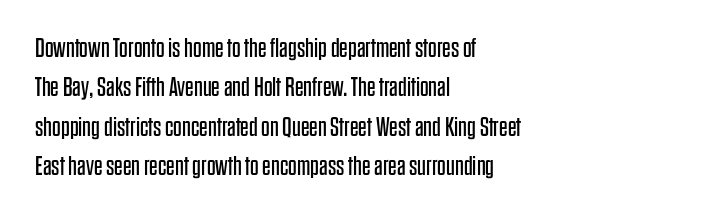
{"italic": "no", "bold": "no", "underline": "no", "align": "left", "line_spacing": "normal", "line_spacing_ratio": 1.46, "letter_spacing": "normal", "letter_spacing_em": 0.0, "glyph_px": 27}
